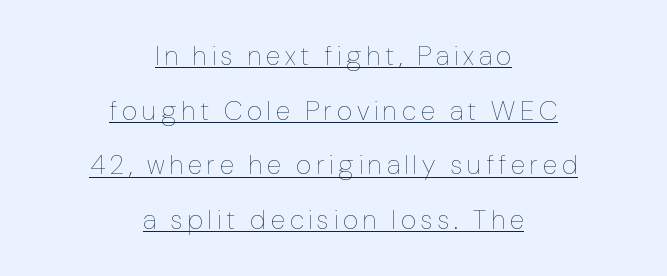
Does the copy run flush right? No — it is centered line by line. On a weight scale, this lands at 450 or below. Nope, not italic — everything's standing straight. The rendered words wear a rule along their underside. These lines stand farther apart than default settings would place them.
